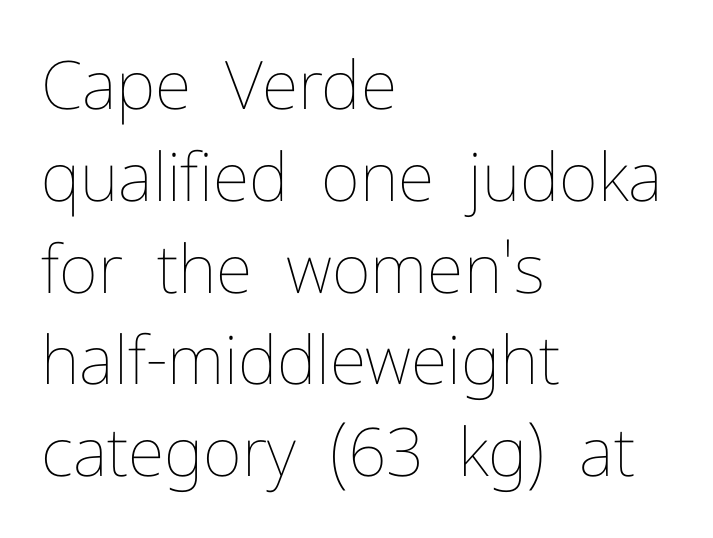
Q: Is the text bold? A: No.
Q: Is the text italic (slanted)? A: No, it is upright.
Q: Is the text underlined? A: No.
Q: How is the paragraph aligned? A: Left-aligned.
Q: Is the spacing between letters normal or unusually wide? A: Normal.
Q: Is the spacing between lines tight, normal or loose? A: Normal.
Q: Width (condensed, normal, or wide)? A: Normal.
Q: Stroke contrast? A: Low.
Q: x-height? A: Medium.
Q: Monospaced? A: No.
